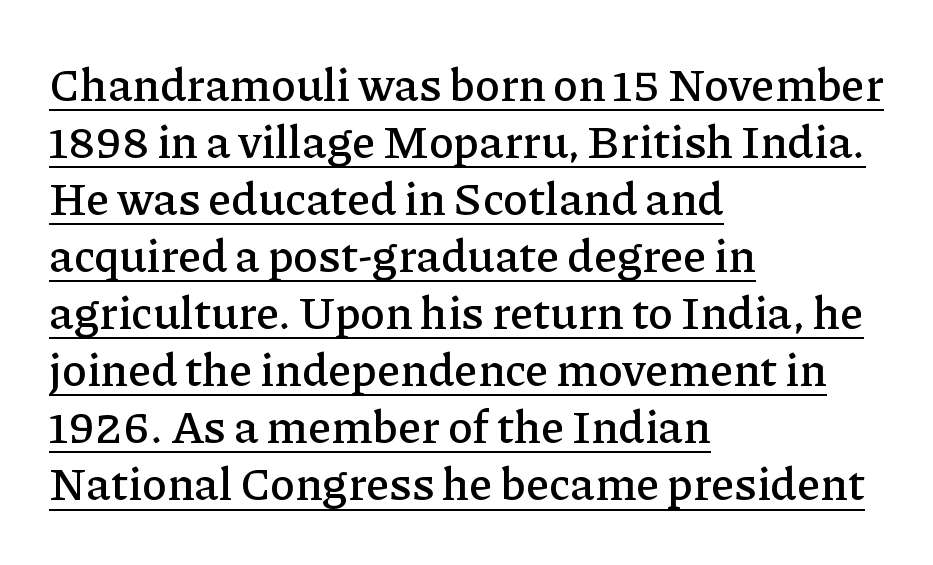
Q: Is the text italic (slanted)? A: No, it is upright.
Q: Is the typeface a serif or a sans-serif typeface? A: Serif.
Q: Is the text underlined? A: Yes.
Q: How is the paragraph aligned? A: Left-aligned.
Q: Is the spacing between letters normal or unusually wide? A: Normal.
Q: Width (condensed, normal, or wide)? A: Normal.
Q: Stroke contrast? A: Low.
Q: x-height? A: Medium.
Q: Monospaced? A: No.
